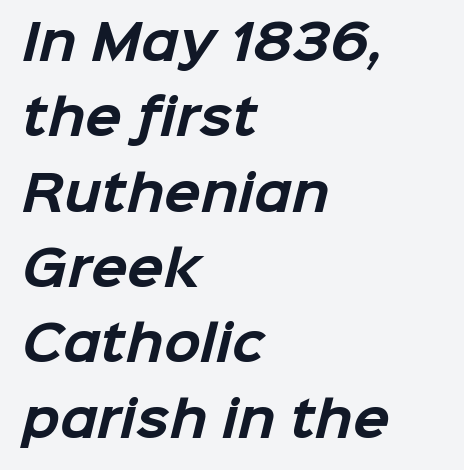
Line starts are locked; line ends wander. Do the characters align in a grid? No, the font is proportional. Strong, thick strokes mark this as bold type. Each new line begins a customary step beneath the previous one. Standard letterfit; no display-style spreading of the glyphs. The words here are not underlined.
